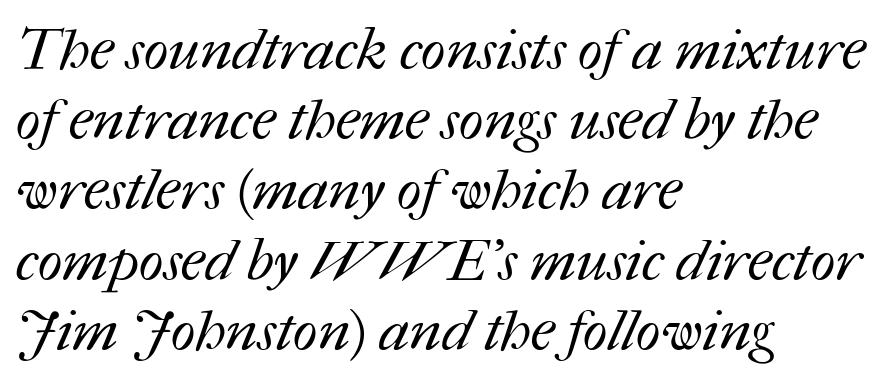
A light-to-regular cut is what we see here. Honestly, there is no underline to notice here at all. This sample has the flowing, uneven cadence of proportional lettering. Short and long lines alike share a common starting point at left. Tracking here is standard; glyphs follow each other at the usual distance.
